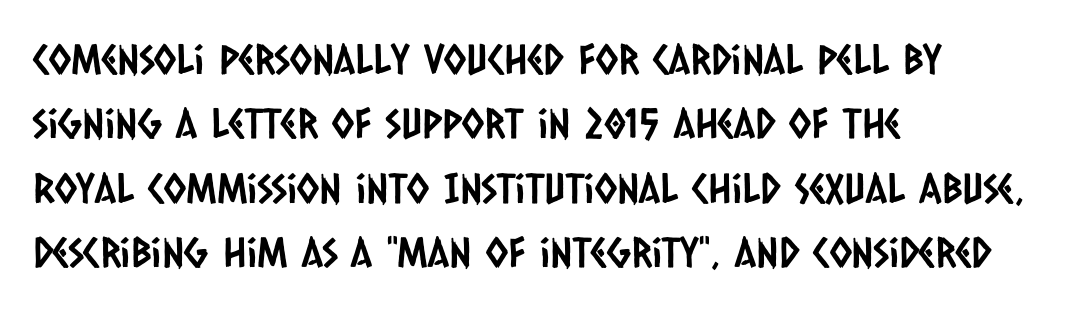
Compared with a centered layout, this one pins lines to the left instead. Each letter's strokes conclude bluntly, with no projecting serifs. Spacing verdict: proportional, widths tailored to each character. The lines sit at an ordinary, default distance from one another. Letters rest on an invisible, unmarked baseline. Nothing unusual about the tracking: characters are spaced as the font intends.
